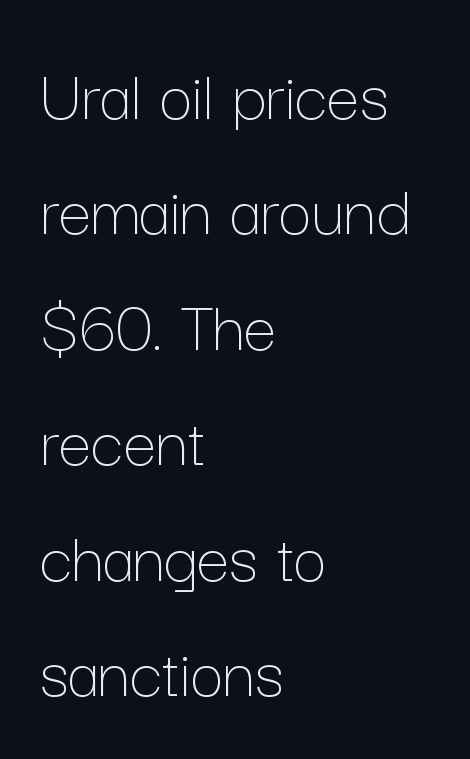
Think of a printed novel: that variable character pitch is what you see here. The typesetter chose a ragged-right arrangement here. Is this a heavy cut? Hardly; it is regular or lighter. Baseline-to-baseline distance is the conventional proportion of letter height. Rule under the text: the space is simply empty. How are the letters spaced? Ordinarily, with no added tracking.
